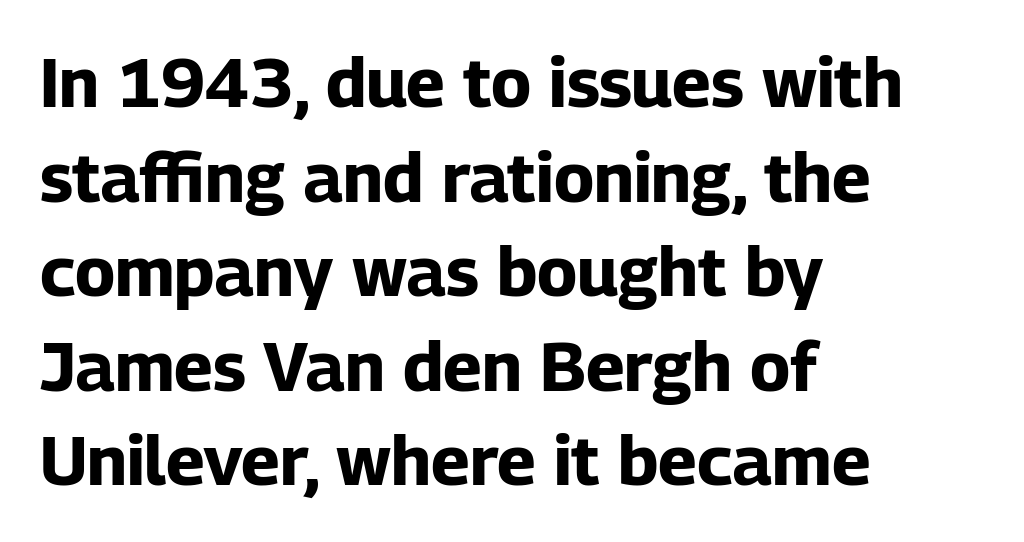
{"serif": "no", "italic": "no", "bold": "yes", "weight": "bold", "width": "normal", "stroke_contrast": "low", "x_height": "medium", "monospaced": "no", "underline": "no", "align": "left", "line_spacing": "normal", "line_spacing_ratio": 1.37, "letter_spacing": "normal", "letter_spacing_em": 0.0, "glyph_px": 69}
